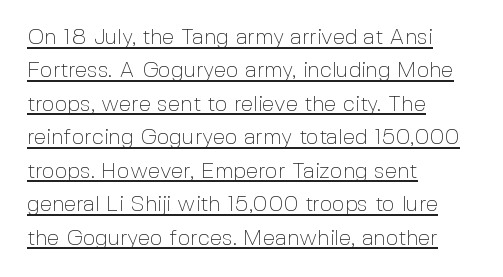
The image shows 22 px text type, upright; set left-aligned, normal line spacing (1.52x), normal letter spacing, underlined.
